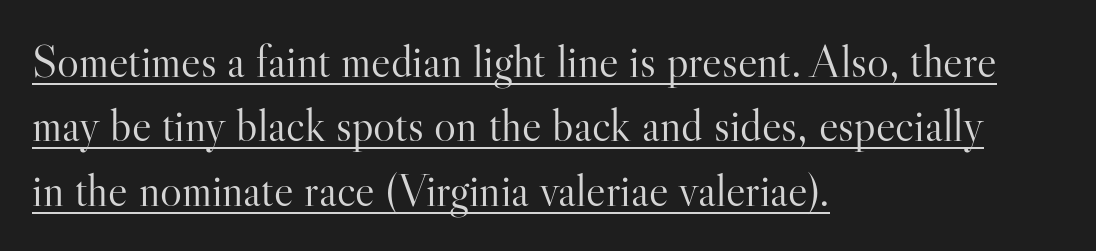
Leading: standard. One-word summary of the alignment: left. Ink coverage per letter is moderate at most. The passage shown is typeset with a serif family.
